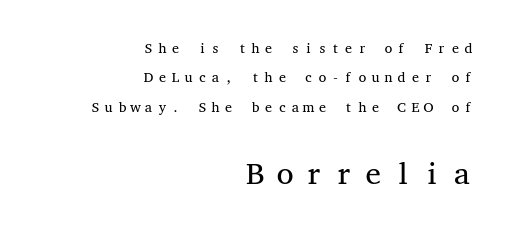
Q: Is the text bold? A: No.
Q: Is the text italic (slanted)? A: No, it is upright.
Q: Is the typeface a serif or a sans-serif typeface? A: Serif.
Q: Is the text underlined? A: No.
Q: How is the paragraph aligned? A: Right-aligned.
Q: Is the spacing between lines tight, normal or loose? A: Loose.
Q: Which block of text is set in a larger size, the first (top) or the second (bottom)? A: The second (bottom) one.
Q: Width (condensed, normal, or wide)? A: Wide.
Q: Stroke contrast? A: Medium.
Q: x-height? A: Medium.
Q: Monospaced? A: Yes.
